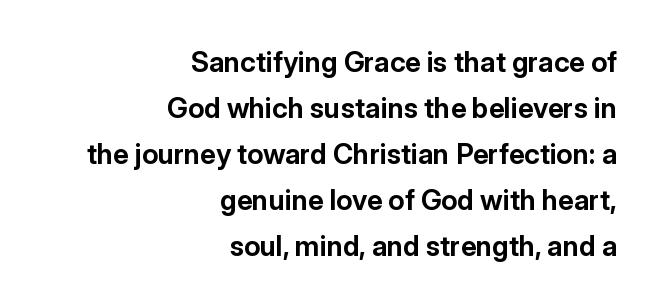
{"serif": "no", "italic": "no", "bold": "yes", "weight": "bold", "width": "normal", "stroke_contrast": "low", "x_height": "medium", "monospaced": "no", "underline": "no", "align": "right", "line_spacing": "normal", "line_spacing_ratio": 1.64, "letter_spacing": "normal", "letter_spacing_em": 0.0, "glyph_px": 28}
